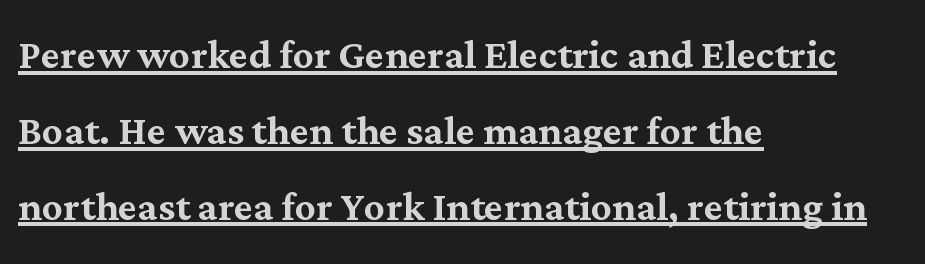
The rag falls on the right side of this text block. Every word sits above its own underline. Characters follow at the spacing the type designer built in. Notice how the stems are strictly vertical — no italics here. The letters carry serifs — small finishing strokes at the ends of their stems. Each letter keeps its own natural width here, so spacing adapts to shape.
